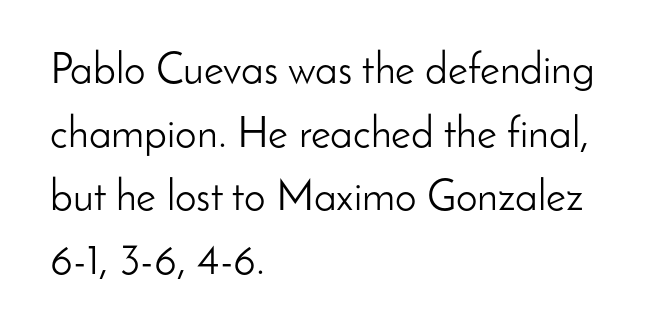
The strokes are not fattened; the text isn't bold. Are there feet on the stems? There aren't — it's a sans. Plain, unruled lines of type. A classic flush-left, rag-right setting is used for this passage. Students, note that the glyphs here touch the page at normal intervals. Each letter keeps its own natural width here, so spacing adapts to shape.
